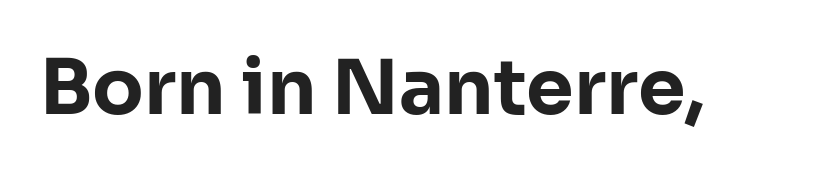
Honestly, there is no underline to notice here at all. You could not count columns in this text — the font is proportionally spaced. The typography opts for an upright posture over an oblique one. A full-strength bold gives these letters their thick strokes.
